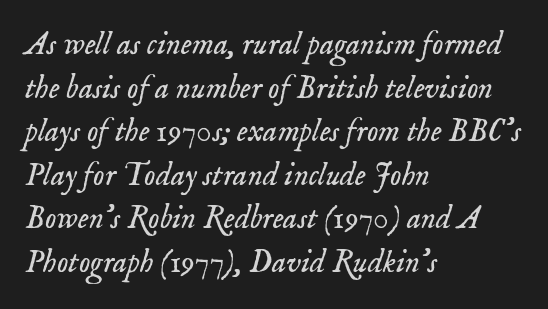
The image shows 32 px light serif type, italic (leaning right); set left-aligned, normal line spacing (1.36x), normal letter spacing, not underlined; low stroke contrast and a small x-height.
